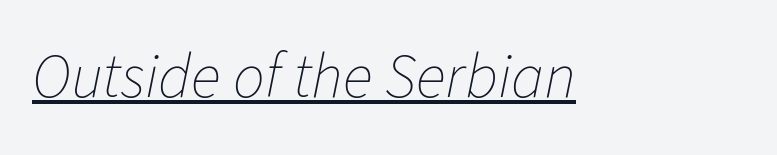
Q: Is the text bold? A: No.
Q: Is the text italic (slanted)? A: Yes, it leans right by about 11 degrees.
Q: Is the text underlined? A: Yes.
Q: Is the spacing between letters normal or unusually wide? A: Normal.
Q: Width (condensed, normal, or wide)? A: Normal.
Q: Stroke contrast? A: Low.
Q: x-height? A: Medium.
Q: Monospaced? A: No.
